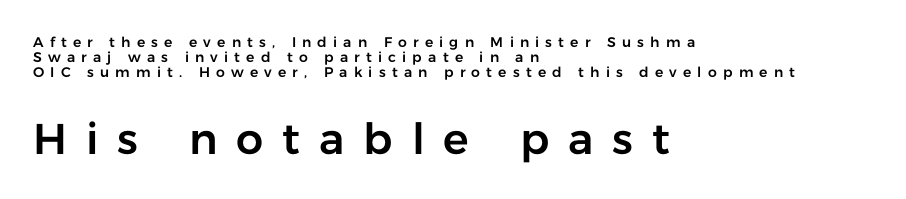
{"serif": "no", "italic": "no", "width": "normal", "stroke_contrast": "low", "x_height": "medium", "monospaced": "no", "underline": "no", "align": "left", "line_spacing": "tight", "line_spacing_ratio": 1.07, "letter_spacing": "wide", "letter_spacing_em": 0.44, "larger_block": "second", "size_ratio": 3.07, "glyph_px": 43}
